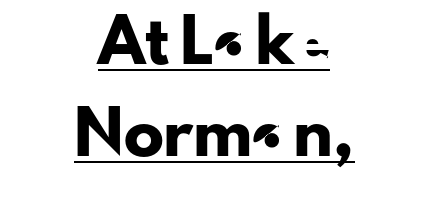
The image shows 40 px sans-serif type, upright; set centered, loose line spacing (2.29x), normal letter spacing, underlined; low stroke contrast and a small x-height.
